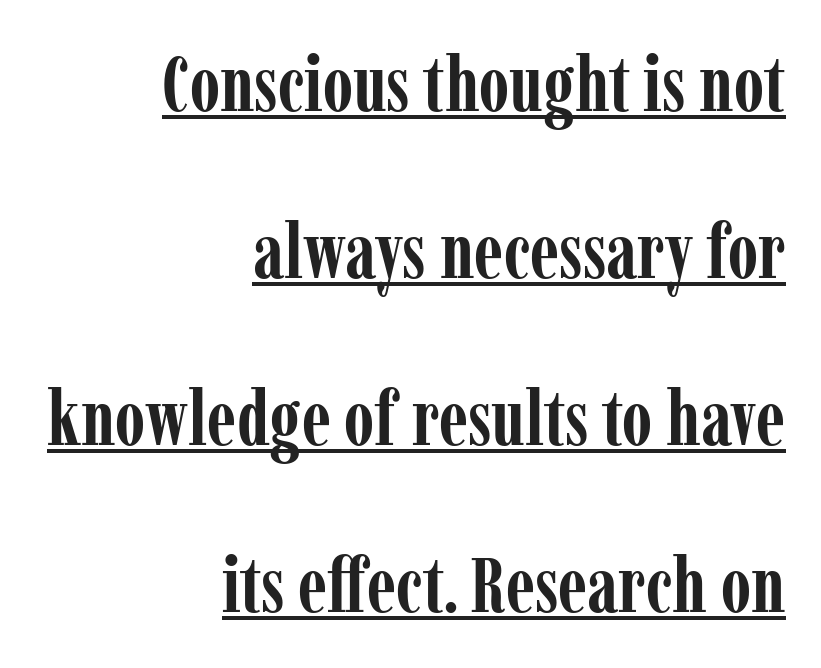
{"serif": "yes", "italic": "no", "bold": "yes", "weight": "semibold", "width": "condensed", "stroke_contrast": "low", "x_height": "medium", "monospaced": "no", "underline": "yes", "align": "right", "line_spacing": "loose", "line_spacing_ratio": 2.14, "letter_spacing": "normal", "letter_spacing_em": 0.0, "glyph_px": 78}
